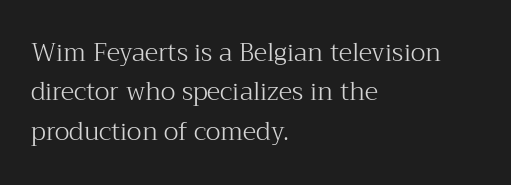
{"italic": "no", "bold": "no", "underline": "no", "align": "left", "line_spacing": "normal", "line_spacing_ratio": 1.58, "letter_spacing": "normal", "letter_spacing_em": 0.0, "glyph_px": 25}
